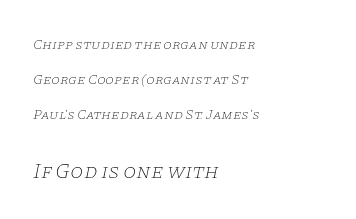
{"italic": "yes", "lean": "right", "slant_degrees": 11, "bold": "no", "underline": "no", "align": "left", "line_spacing": "loose", "line_spacing_ratio": 2.49, "letter_spacing": "normal", "letter_spacing_em": 0.0, "larger_block": "second", "size_ratio": 1.5, "glyph_px": 21}
